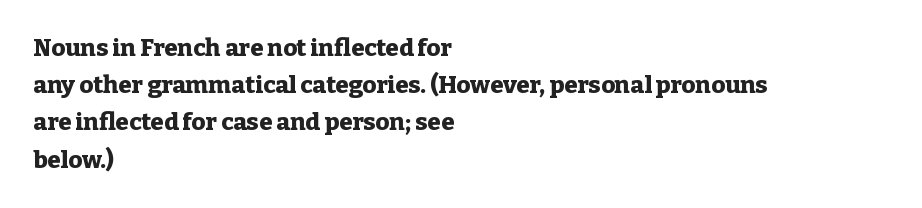
{"italic": "no", "bold": "yes", "underline": "no", "align": "left", "line_spacing": "normal", "line_spacing_ratio": 1.55, "letter_spacing": "normal", "letter_spacing_em": 0.0, "glyph_px": 24}
